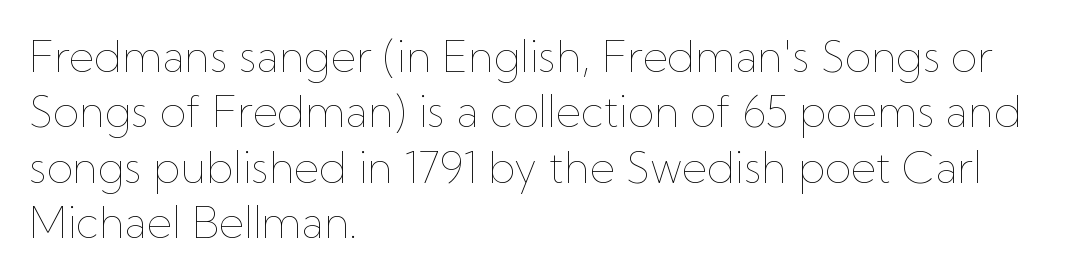
Q: Is the text bold? A: No.
Q: Is the text italic (slanted)? A: No, it is upright.
Q: Is the text underlined? A: No.
Q: How is the paragraph aligned? A: Left-aligned.
Q: Is the spacing between letters normal or unusually wide? A: Normal.
Q: Is the spacing between lines tight, normal or loose? A: Normal.
Q: Width (condensed, normal, or wide)? A: Normal.
Q: Stroke contrast? A: Low.
Q: x-height? A: Medium.
Q: Monospaced? A: No.
